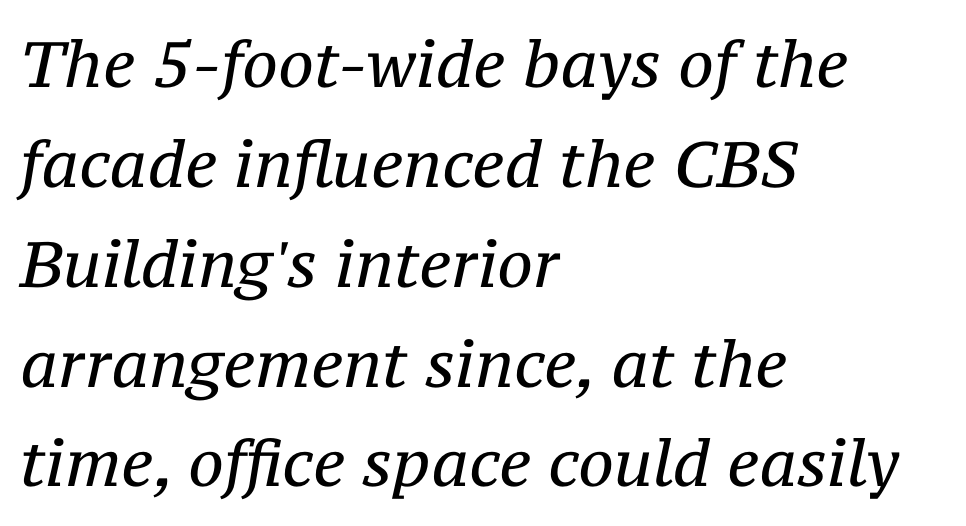
The image shows 64 px regular-weight serif type, italic (leaning right); set left-aligned, normal line spacing (1.56x), normal letter spacing, not underlined; medium stroke contrast and a medium x-height.
